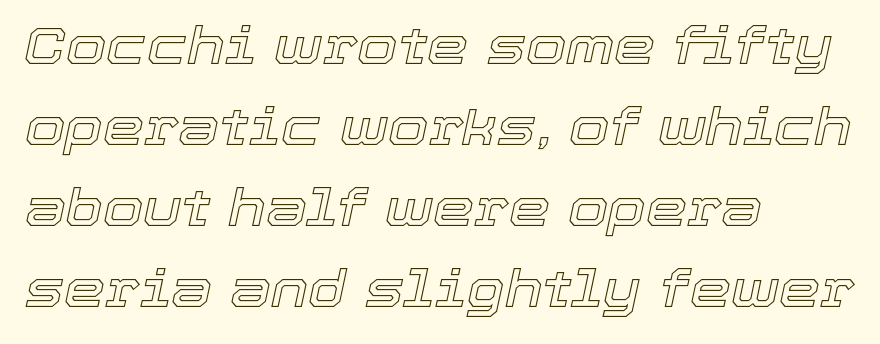
There's an unmistakable incline to the writing here. Type without underlining. Is there much room between lines? A standard amount, neither cramped nor airy. Honestly, the letter spacing is just normal — you wouldn't notice it.
